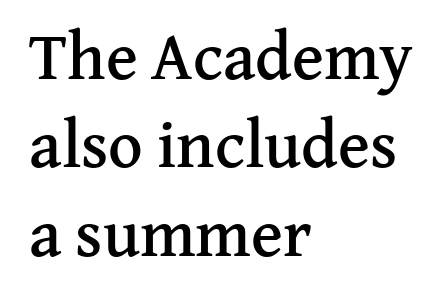
{"serif": "yes", "italic": "no", "width": "normal", "stroke_contrast": "medium", "x_height": "medium", "monospaced": "no", "underline": "no", "align": "left", "line_spacing": "normal", "line_spacing_ratio": 1.32, "letter_spacing": "normal", "letter_spacing_em": 0.0, "glyph_px": 67}
